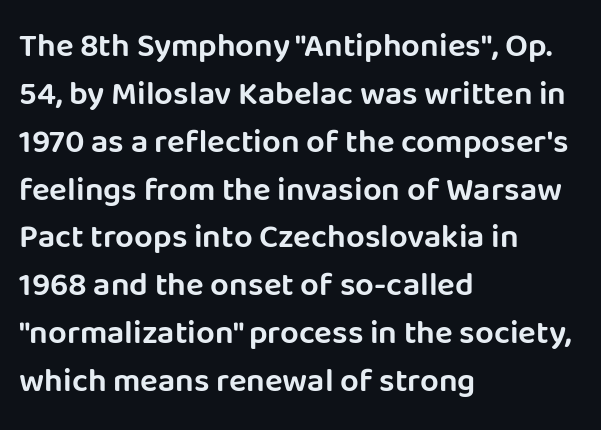
{"serif": "no", "italic": "no", "width": "normal", "stroke_contrast": "low", "x_height": "large", "monospaced": "no", "underline": "no", "align": "left", "line_spacing": "normal", "line_spacing_ratio": 1.45, "letter_spacing": "normal", "letter_spacing_em": 0.0, "glyph_px": 33}
